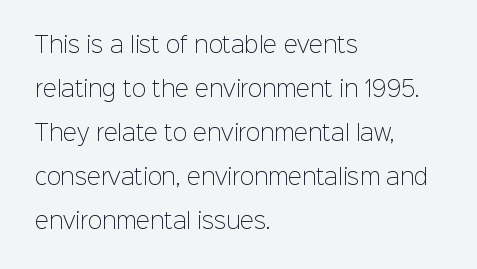
Bold? No — there's no thickening of the strokes. These lines stack with their left ends in a neat column. Underline: absent. The lettering stays uniformly vertical, giving the passage a roman look. Default kerning and tracking; the words read as compact shapes. The block of text is sparse from top to bottom, with ample space between rows.
